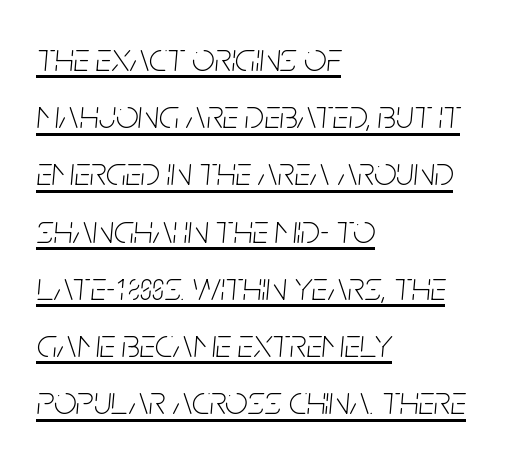
{"italic": "yes", "lean": "right", "slant_degrees": 5, "bold": "no", "weight": "thin", "width": "condensed", "stroke_contrast": "low", "x_height": "large", "monospaced": "no", "underline": "yes", "align": "left", "line_spacing": "normal", "line_spacing_ratio": 1.43, "letter_spacing": "normal", "letter_spacing_em": 0.0, "glyph_px": 40}
